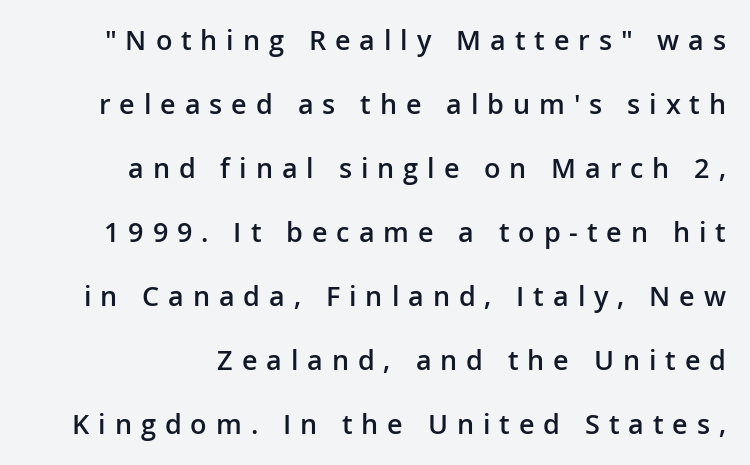
The image shows 27 px text type, upright; set loose line spacing (2.37x), unusually wide letter spacing (+0.33 em), not underlined.
